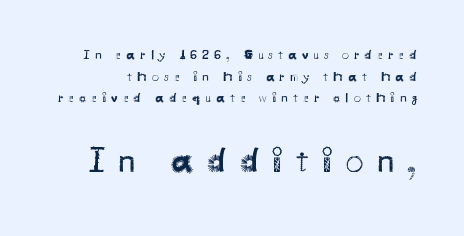
The image shows 36 px regular-weight sans-serif type, upright; set normal line spacing (1.55x), unusually wide letter spacing (+0.36 em), not underlined; the second (bottom) block is 2.57x larger; medium stroke contrast and a small x-height.
